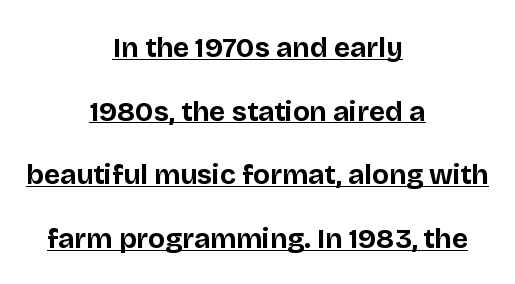
The letters stand upright; this is a roman face. Heavy-handed strokes throughout: this text is bold. The line texture is even and compact thanks to regular tracking. Looks like regular typesetting: each glyph gets only the width it needs. I'd call this a sans setting — the letters go barefoot.
